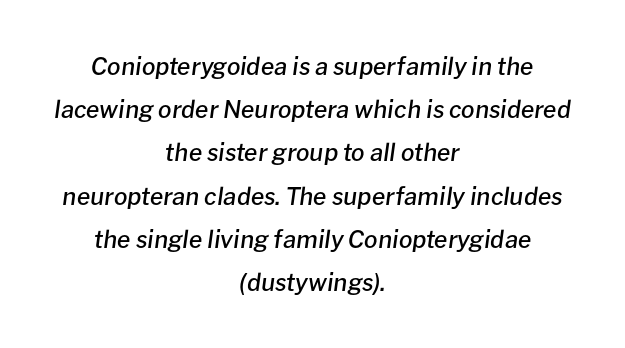
Q: Is the text bold? A: Semi-bold.
Q: Is the text italic (slanted)? A: Yes, it leans right by about 8 degrees.
Q: Is the text underlined? A: No.
Q: How is the paragraph aligned? A: Centered.
Q: Is the spacing between letters normal or unusually wide? A: Normal.
